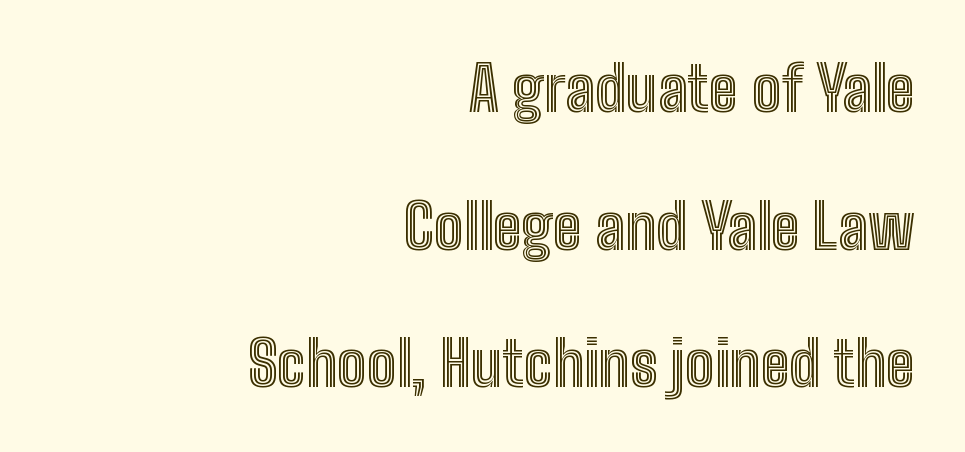
Q: Is the text italic (slanted)? A: No, it is upright.
Q: Is the text underlined? A: No.
Q: How is the paragraph aligned? A: Right-aligned.
Q: Is the spacing between letters normal or unusually wide? A: Normal.
Q: Is the spacing between lines tight, normal or loose? A: Loose.
Q: Width (condensed, normal, or wide)? A: Condensed.
Q: x-height? A: Medium.
Q: Monospaced? A: No.
